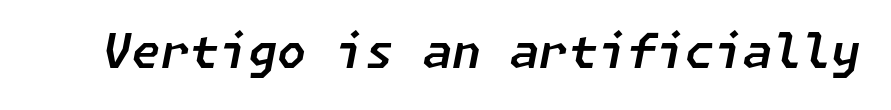
Honestly, the letter spacing is just normal — you wouldn't notice it. The foot of each line stays bare and open. Rendered with sloped, italic letterforms.
